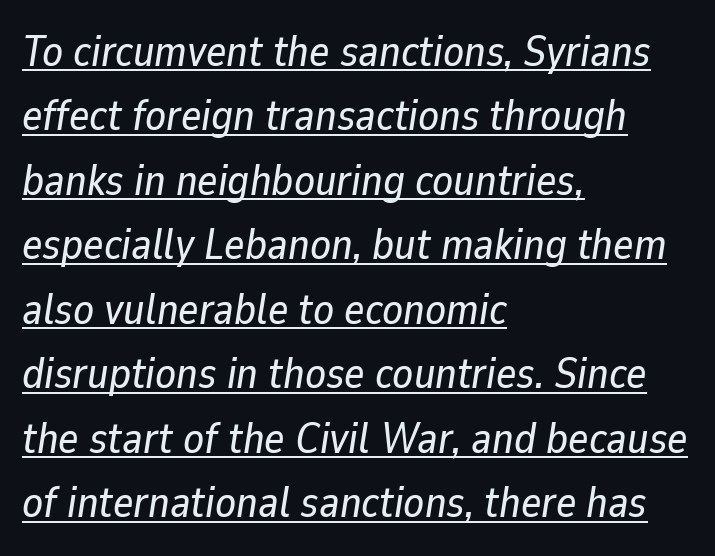
The image shows 43 px text type, italic (leaning right); set left-aligned, normal line spacing (1.5x), normal letter spacing, underlined; low stroke contrast and a medium x-height.
